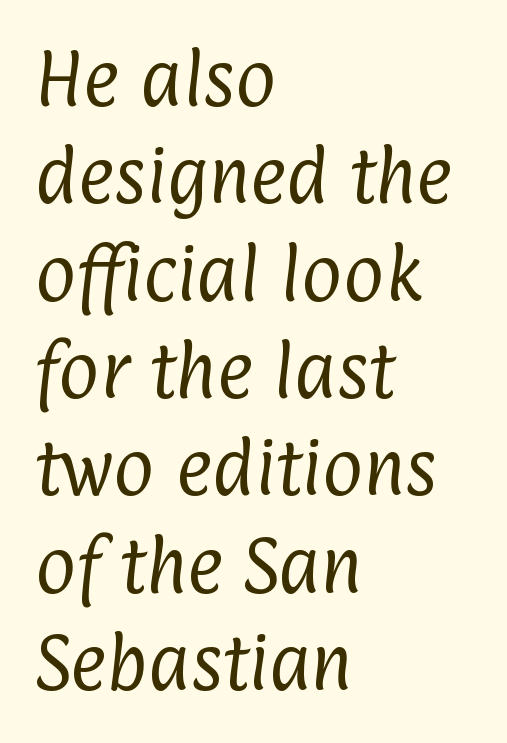
{"serif": "no", "bold": "no", "weight": "regular", "width": "condensed", "stroke_contrast": "low", "x_height": "medium", "monospaced": "no", "underline": "no", "align": "left", "line_spacing": "normal", "line_spacing_ratio": 1.57, "letter_spacing": "normal", "letter_spacing_em": 0.0, "glyph_px": 62}
